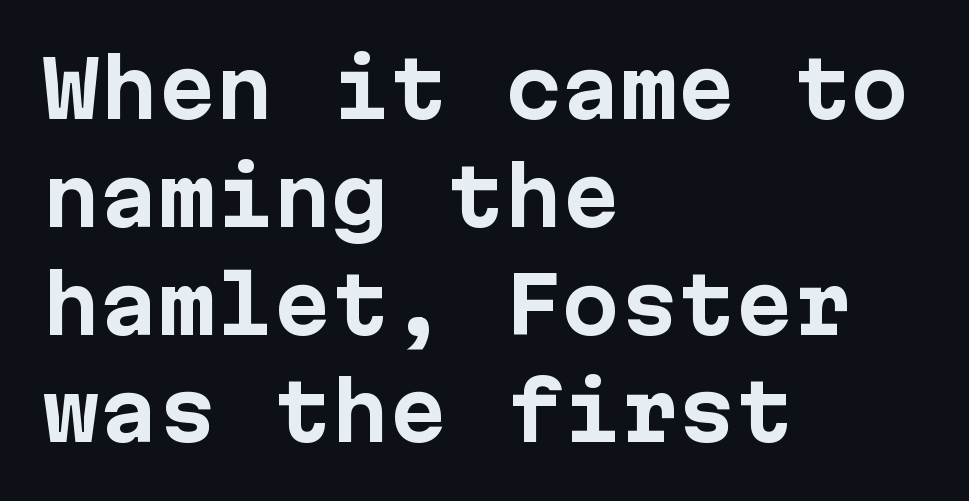
Q: Is the text bold? A: Yes.
Q: Is the text italic (slanted)? A: No, it is upright.
Q: Is the typeface a serif or a sans-serif typeface? A: Sans-serif.
Q: Is the text underlined? A: No.
Q: How is the paragraph aligned? A: Left-aligned.
Q: Is the spacing between letters normal or unusually wide? A: Normal.
Q: Is the spacing between lines tight, normal or loose? A: Normal.
Q: Width (condensed, normal, or wide)? A: Normal.
Q: Stroke contrast? A: Low.
Q: x-height? A: Medium.
Q: Monospaced? A: Yes.
